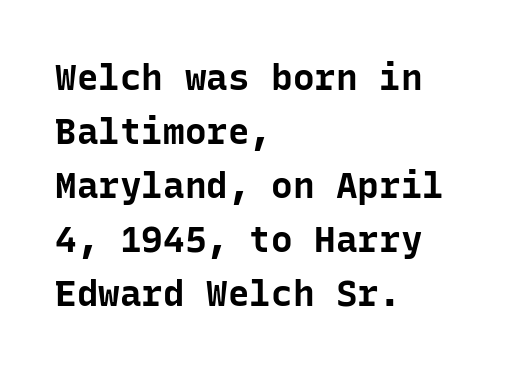
The image shows 36 px bold sans-serif type, upright, monospaced; set left-aligned, normal line spacing (1.5x), normal letter spacing, not underlined; low stroke contrast and a medium x-height.
